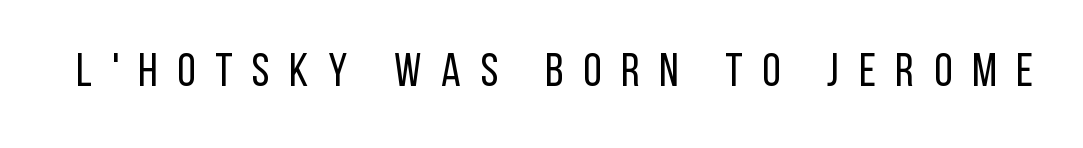
Looks like regular typesetting: each glyph gets only the width it needs. Just letters on the line, the space beneath them empty. The type family on display is of the sans-serif kind. The axis of the letterforms is exactly vertical. Stems here are at most as thick as an everyday book face.
